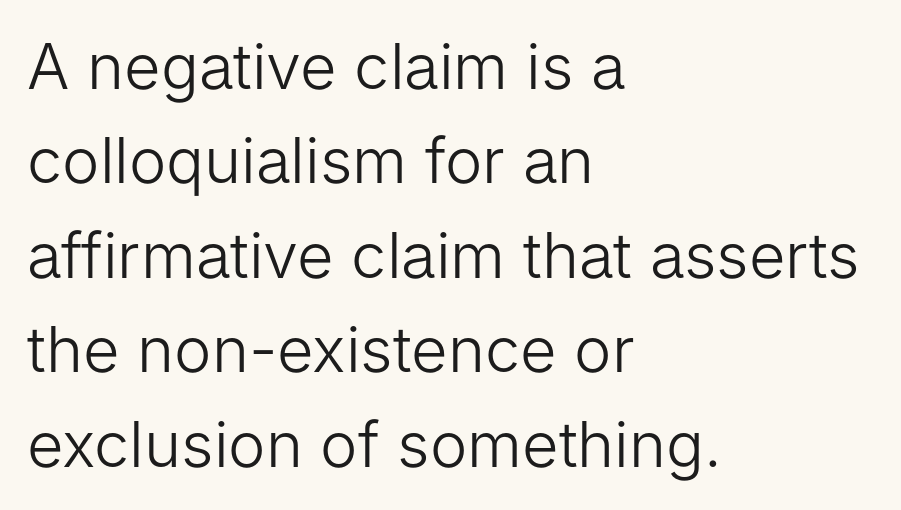
Has an underline been added? It has not. Caption: standard tracking, unaltered. The type family on display is of the sans-serif kind. If you drew a line through each stem, it would be perfectly vertical.
